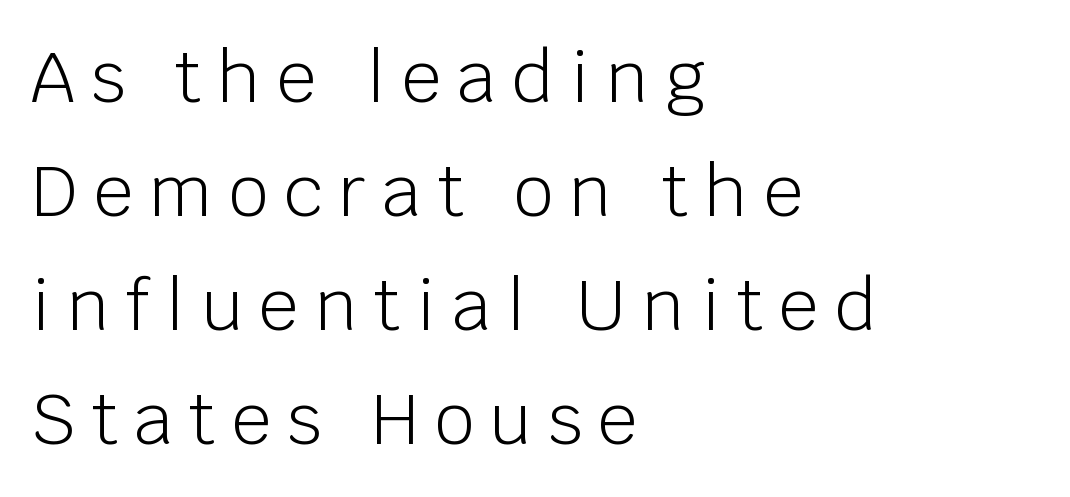
Q: Is the text bold? A: No.
Q: Is the text italic (slanted)? A: No, it is upright.
Q: Is the typeface a serif or a sans-serif typeface? A: Sans-serif.
Q: Is the text underlined? A: No.
Q: How is the paragraph aligned? A: Left-aligned.
Q: Is the spacing between letters normal or unusually wide? A: Unusually wide.
Q: Is the spacing between lines tight, normal or loose? A: Normal.
Q: Width (condensed, normal, or wide)? A: Normal.
Q: Stroke contrast? A: Low.
Q: x-height? A: Large.
Q: Monospaced? A: No.
